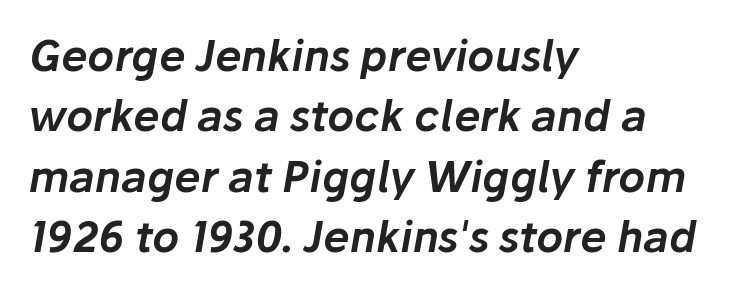
Varying glyph widths throughout — classic text-font behaviour. The specimen reads as italic at a glance. Summary of vertical rhythm: regular, with standard interline spacing. Line starts are locked; line ends wander. Glyph-to-glyph distance matches everyday printed text. Lines of text with bare space underneath.
